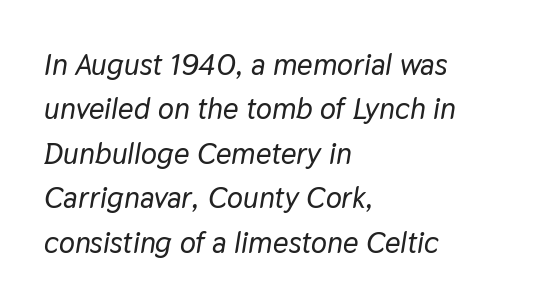
Quick note: interline space is typical. Compared with a centered layout, this one pins lines to the left instead. The face used here is proportionally spaced, like ordinary book or web type. Bare-footed words on every line.
